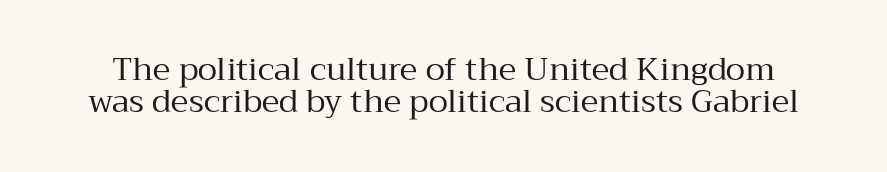
The baseline area is clear. Proportional: the letters do not fall into vertical columns. Posture: vertical. Small tapered or slab feet sit at the stroke ends, so this counts as serif. The designer dialed line spacing down below the default.
